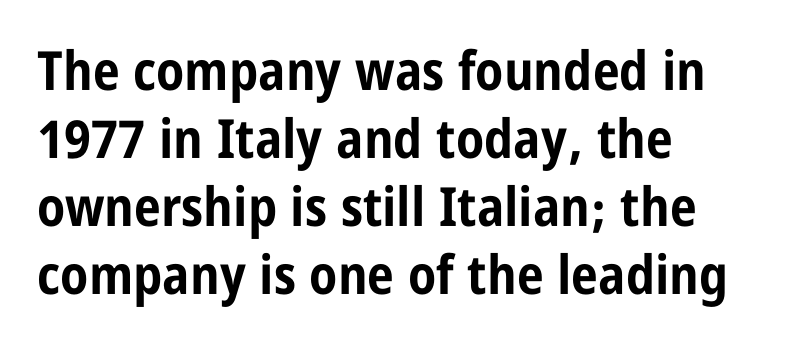
Is the letter spacing exaggerated? No — it looks like the ordinary default. Nobody drew a line under any word here. One-word summary of the alignment: left. How would I describe the line gaps? Plain and ordinary. The rendering uses natural spacing where letterforms have individual widths.
